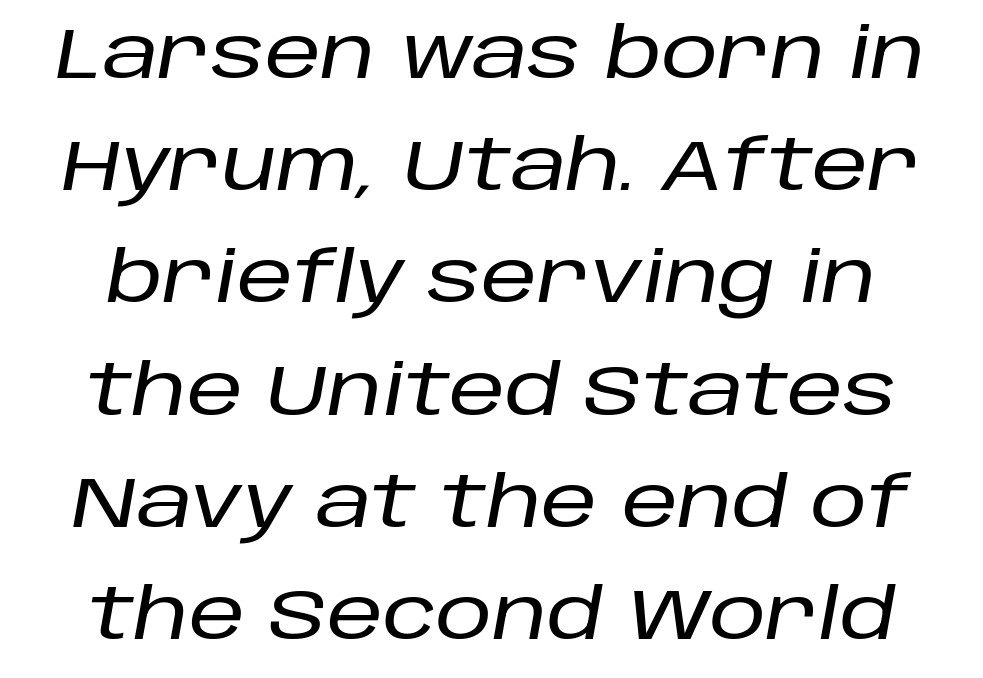
Tracking here is standard; glyphs follow each other at the usual distance. Rule under the text: the space is simply empty. Quick note: italic. Is this a fixed-width face? No — the glyphs have proportional, varying widths. In terms of leading, this rendering sits right in the middle.
